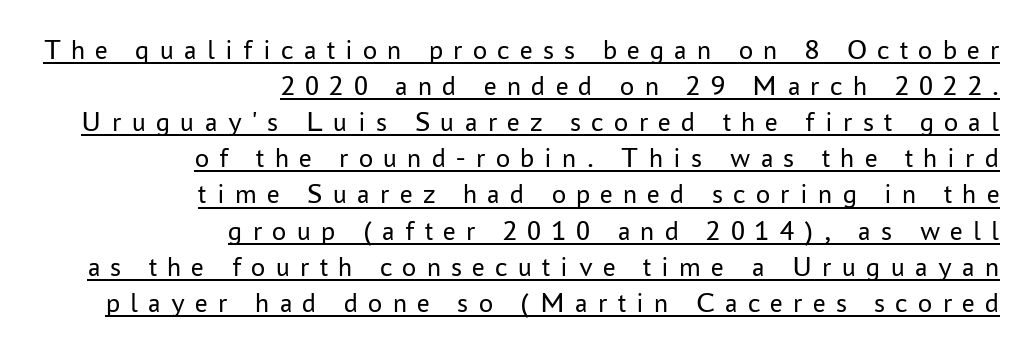
The image shows 28 px regular-weight sans-serif type, upright; set right-aligned, normal line spacing (1.29x), unusually wide letter spacing (+0.37 em), underlined; low stroke contrast and a medium x-height.
